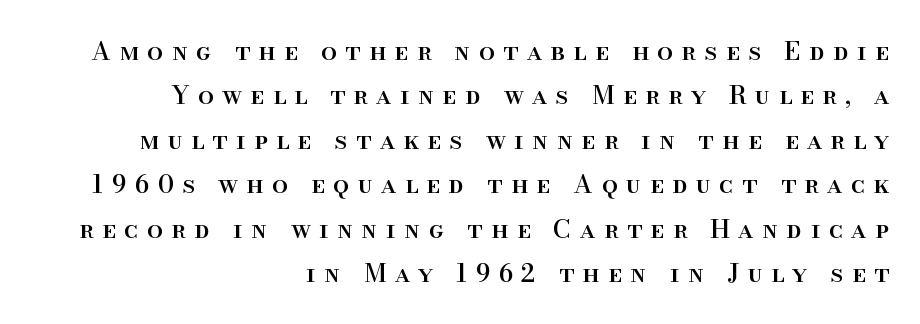
Look at the tracking — it's clearly loosened, letters drifting apart. Each line ends at the same right margin while the left side varies. Unlike italic type, these characters show no tilt at all. Has an underline been added? It has not.
